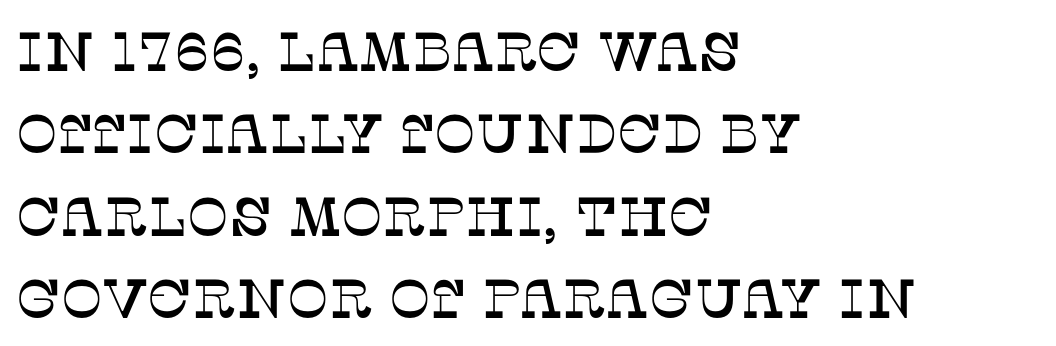
{"serif": "yes", "italic": "no", "width": "normal", "stroke_contrast": "low", "x_height": "large", "monospaced": "no", "underline": "no", "align": "left", "line_spacing": "normal", "line_spacing_ratio": 1.5, "letter_spacing": "normal", "letter_spacing_em": 0.0, "glyph_px": 55}
